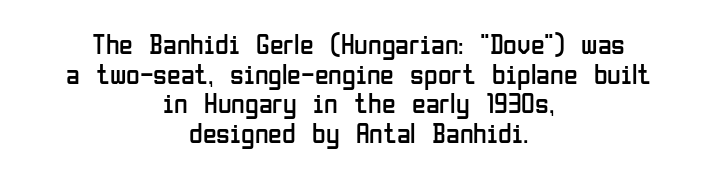
Q: Is the text bold? A: No.
Q: Is the text italic (slanted)? A: No, it is upright.
Q: Is the typeface a serif or a sans-serif typeface? A: Sans-serif.
Q: Is the text underlined? A: No.
Q: How is the paragraph aligned? A: Centered.
Q: Is the spacing between letters normal or unusually wide? A: Normal.
Q: Is the spacing between lines tight, normal or loose? A: Tight.
Q: Width (condensed, normal, or wide)? A: Condensed.
Q: Stroke contrast? A: Low.
Q: x-height? A: Medium.
Q: Monospaced? A: No.
